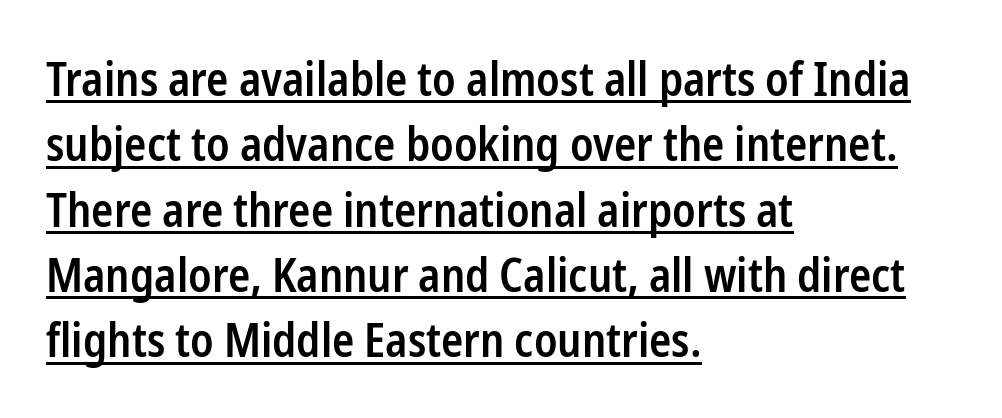
Q: Is the text bold? A: Semi-bold.
Q: Is the text italic (slanted)? A: No, it is upright.
Q: Is the typeface a serif or a sans-serif typeface? A: Sans-serif.
Q: Is the text underlined? A: Yes.
Q: How is the paragraph aligned? A: Left-aligned.
Q: Is the spacing between letters normal or unusually wide? A: Normal.
Q: Is the spacing between lines tight, normal or loose? A: Normal.
Q: Width (condensed, normal, or wide)? A: Condensed.
Q: Stroke contrast? A: Low.
Q: x-height? A: Medium.
Q: Monospaced? A: No.
